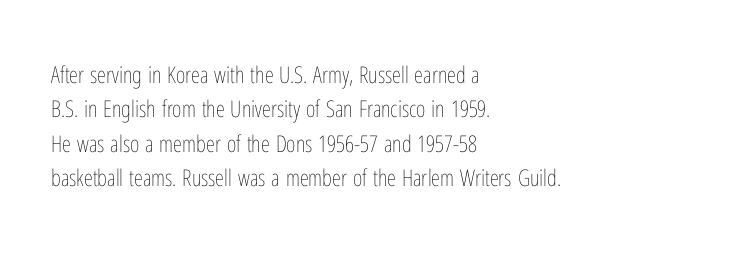
The vertical gap from one line to the next is medium. These lines were composed using upright roman letters. Horizontal alignment here is leftward, the default for most running prose. The gaps between neighbouring characters are ordinary and unremarkable. Weight: regular or lighter.
